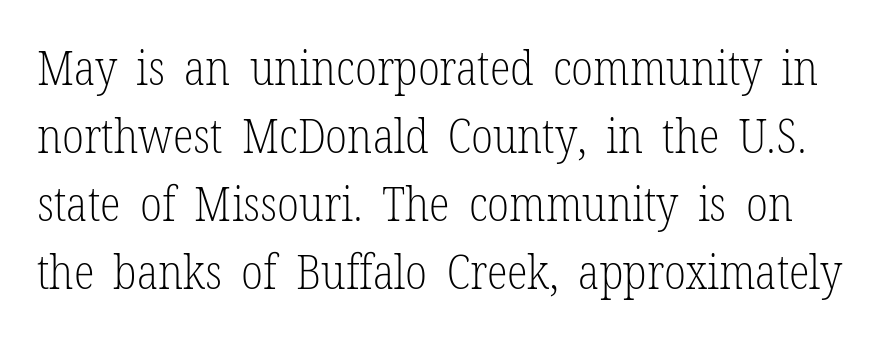
Q: Is the text bold? A: No.
Q: Is the text italic (slanted)? A: No, it is upright.
Q: Is the typeface a serif or a sans-serif typeface? A: Serif.
Q: Is the text underlined? A: No.
Q: Is the spacing between letters normal or unusually wide? A: Normal.
Q: Is the spacing between lines tight, normal or loose? A: Normal.
Q: Width (condensed, normal, or wide)? A: Condensed.
Q: Stroke contrast? A: Low.
Q: x-height? A: Medium.
Q: Monospaced? A: No.
